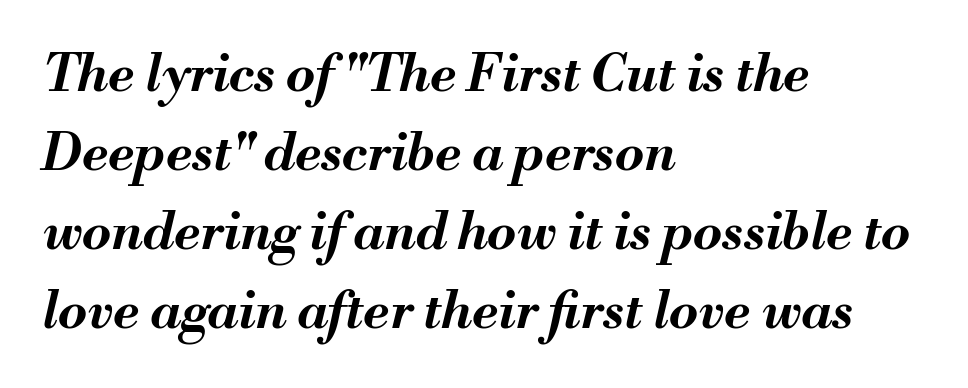
{"italic": "yes", "lean": "right", "slant_degrees": 13, "bold": "yes", "weight": "bold", "width": "normal", "stroke_contrast": "medium", "x_height": "small", "monospaced": "no", "underline": "no", "align": "left", "line_spacing": "normal", "line_spacing_ratio": 1.52, "letter_spacing": "normal", "letter_spacing_em": 0.0, "glyph_px": 52}
